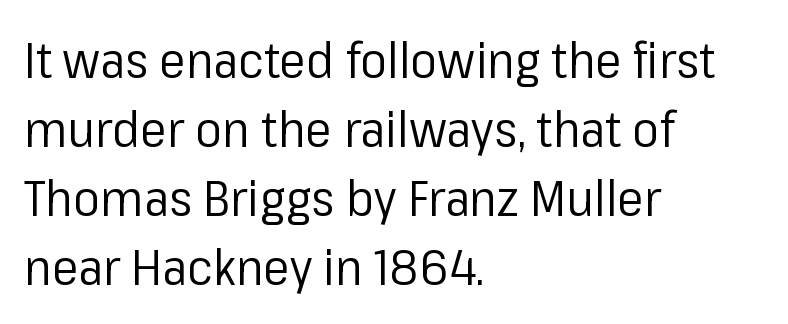
Q: Is the text bold? A: No.
Q: Is the text italic (slanted)? A: No, it is upright.
Q: Is the typeface a serif or a sans-serif typeface? A: Sans-serif.
Q: Is the text underlined? A: No.
Q: How is the paragraph aligned? A: Left-aligned.
Q: Is the spacing between letters normal or unusually wide? A: Normal.
Q: Is the spacing between lines tight, normal or loose? A: Normal.
Q: Width (condensed, normal, or wide)? A: Normal.
Q: Stroke contrast? A: Low.
Q: x-height? A: Medium.
Q: Monospaced? A: No.
